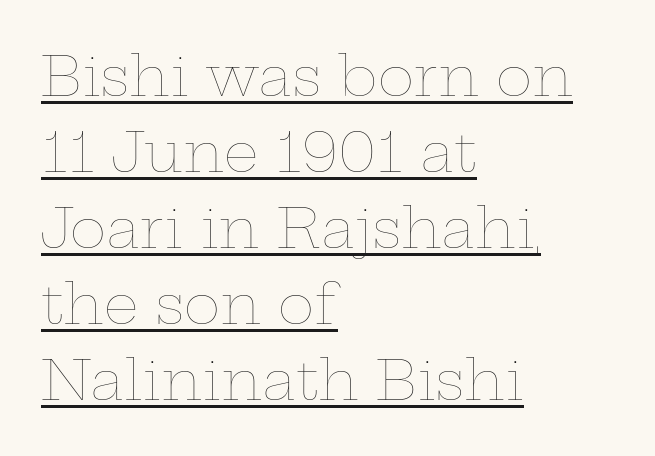
The image shows 55 px thin, wide type, upright; set left-aligned, normal line spacing (1.38x), normal letter spacing, underlined; low stroke contrast and a medium x-height.
